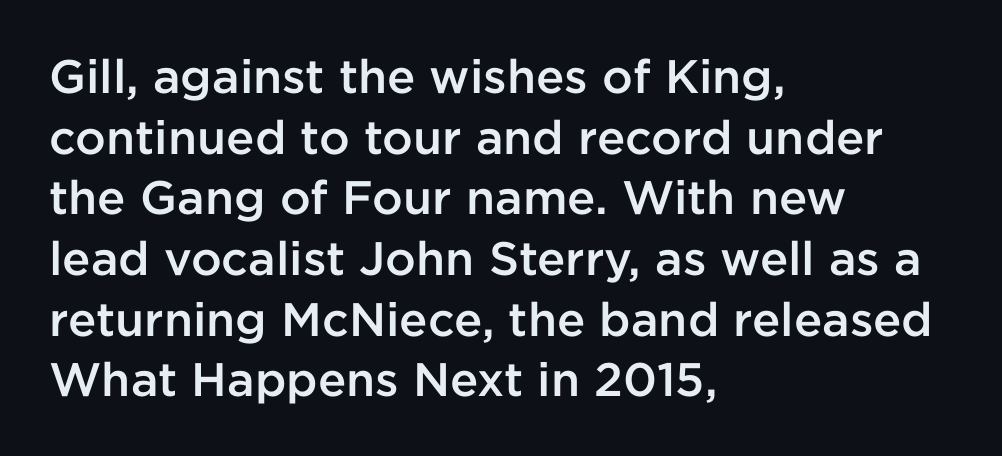
Q: Is the text bold? A: Semi-bold.
Q: Is the text italic (slanted)? A: No, it is upright.
Q: Is the typeface a serif or a sans-serif typeface? A: Sans-serif.
Q: Is the text underlined? A: No.
Q: How is the paragraph aligned? A: Left-aligned.
Q: Is the spacing between letters normal or unusually wide? A: Normal.
Q: Is the spacing between lines tight, normal or loose? A: Normal.
Q: Width (condensed, normal, or wide)? A: Normal.
Q: Stroke contrast? A: Low.
Q: x-height? A: Medium.
Q: Monospaced? A: No.
